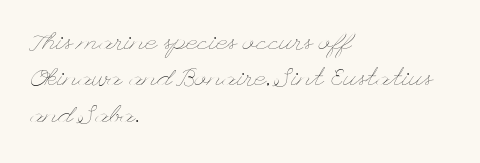
Q: Is the text bold? A: No.
Q: Is the text italic (slanted)? A: Yes.
Q: Is the text underlined? A: No.
Q: How is the paragraph aligned? A: Left-aligned.
Q: Is the spacing between letters normal or unusually wide? A: Normal.
Q: Is the spacing between lines tight, normal or loose? A: Normal.
